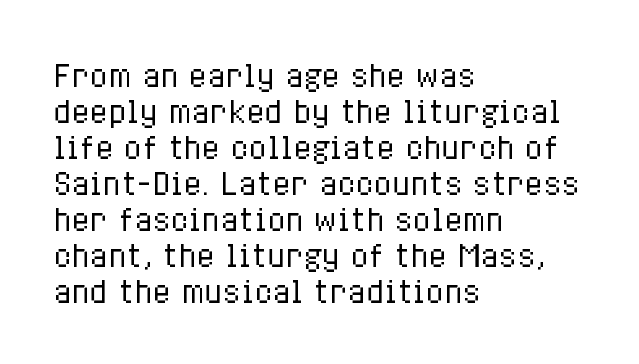
{"italic": "no", "bold": "no", "weight": "regular", "width": "condensed", "stroke_contrast": "low", "x_height": "medium", "monospaced": "no", "underline": "no", "align": "left", "line_spacing_ratio": 1.2, "letter_spacing": "normal", "letter_spacing_em": 0.0, "glyph_px": 30}
